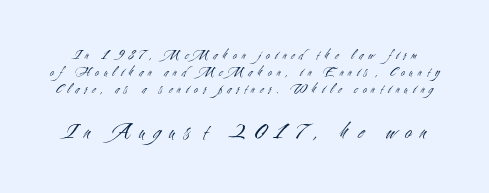
Q: Is the text bold? A: No.
Q: Is the text italic (slanted)? A: Yes.
Q: Is the text underlined? A: No.
Q: Is the spacing between letters normal or unusually wide? A: Unusually wide.
Q: Which block of text is set in a larger size, the first (top) or the second (bottom)? A: The second (bottom) one.
